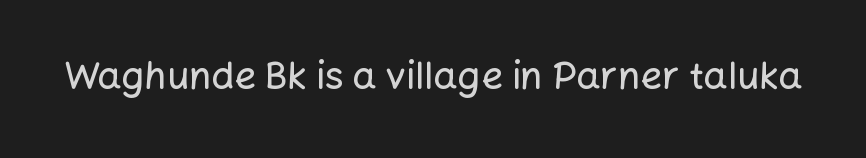
{"serif": "no", "italic": "no", "width": "normal", "stroke_contrast": "low", "x_height": "medium", "monospaced": "no", "underline": "no", "letter_spacing": "normal", "letter_spacing_em": 0.0, "glyph_px": 38}
